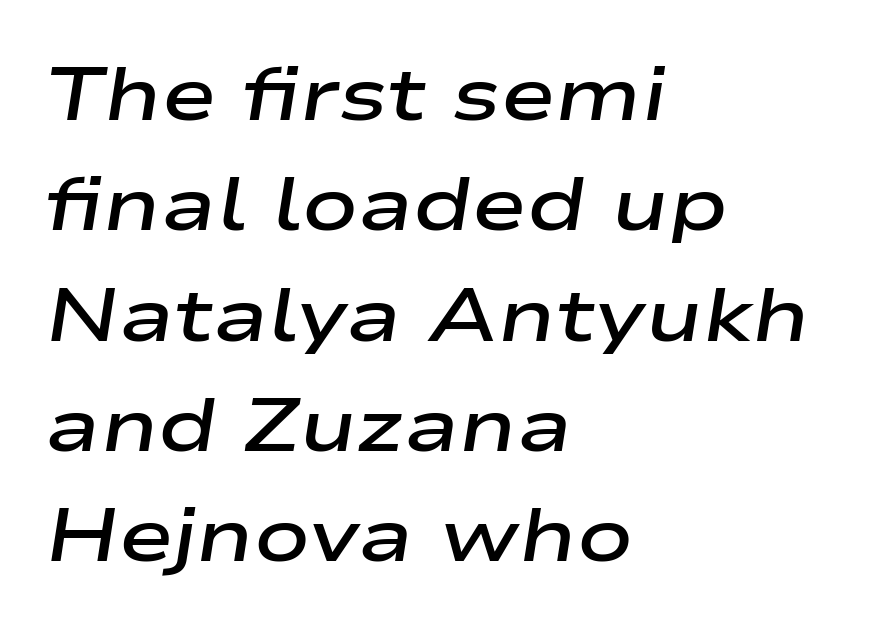
Beneath every word, the page is bare. This sample keeps an unexceptional amount of space between lines. Typeset ragged right — the left edge is the straight one. Here the designer chose a conventional face with non-uniform glyph widths. Characters are canted at an angle relative to the baseline's perpendicular.
